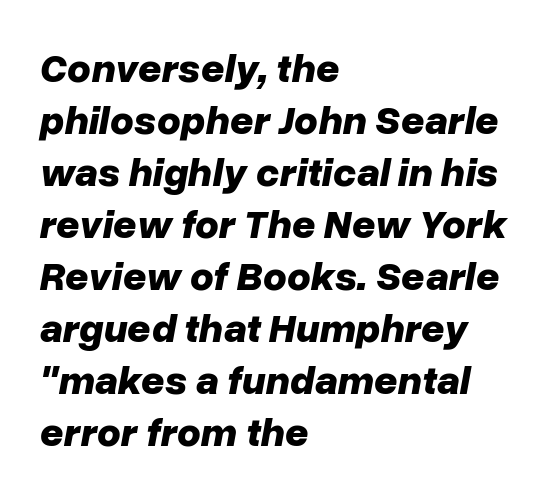
You could call the tracking neutral — neither tight nor loose. Does the copy run flush right? No — it runs flush left. Do the characters align in a grid? No, the font is proportional. Anything drawn beneath the words? Only blank space.
